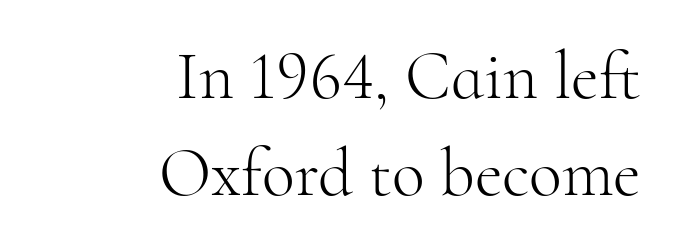
{"serif": "yes", "italic": "no", "bold": "no", "weight": "light", "width": "normal", "stroke_contrast": "high", "x_height": "small", "monospaced": "no", "underline": "no", "align": "right", "line_spacing": "normal", "line_spacing_ratio": 1.43, "letter_spacing": "normal", "letter_spacing_em": 0.0, "glyph_px": 68}
